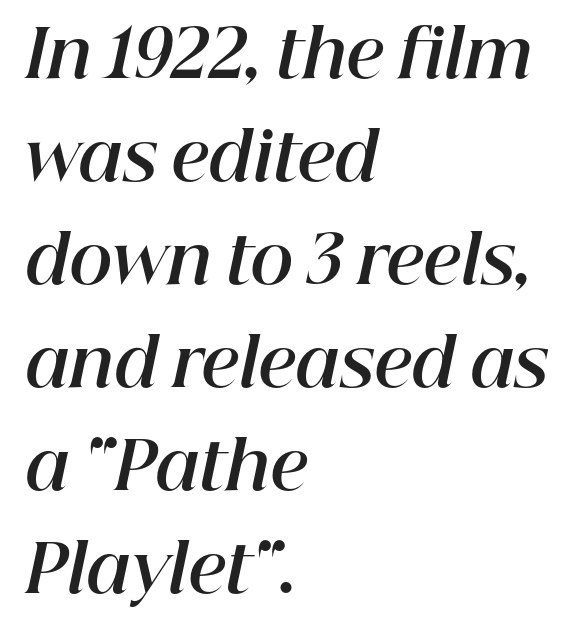
{"italic": "yes", "lean": "right", "slant_degrees": 12, "bold": "yes", "weight": "bold", "width": "normal", "stroke_contrast": "high", "x_height": "medium", "monospaced": "no", "underline": "no", "align": "left", "line_spacing": "normal", "line_spacing_ratio": 1.56, "letter_spacing": "normal", "letter_spacing_em": 0.0, "glyph_px": 66}
